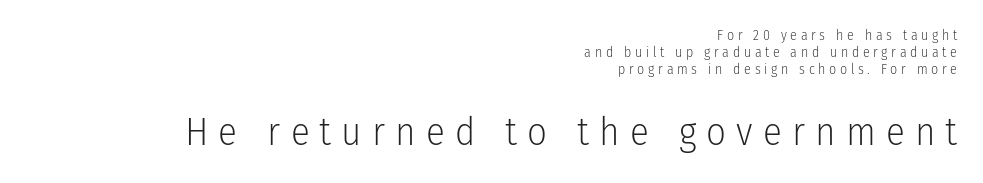
Q: Is the text bold? A: No.
Q: Is the text italic (slanted)? A: No, it is upright.
Q: Is the typeface a serif or a sans-serif typeface? A: Sans-serif.
Q: Is the text underlined? A: No.
Q: How is the paragraph aligned? A: Right-aligned.
Q: Is the spacing between letters normal or unusually wide? A: Unusually wide.
Q: Which block of text is set in a larger size, the first (top) or the second (bottom)? A: The second (bottom) one.
Q: Width (condensed, normal, or wide)? A: Condensed.
Q: Stroke contrast? A: Low.
Q: x-height? A: Medium.
Q: Monospaced? A: No.
